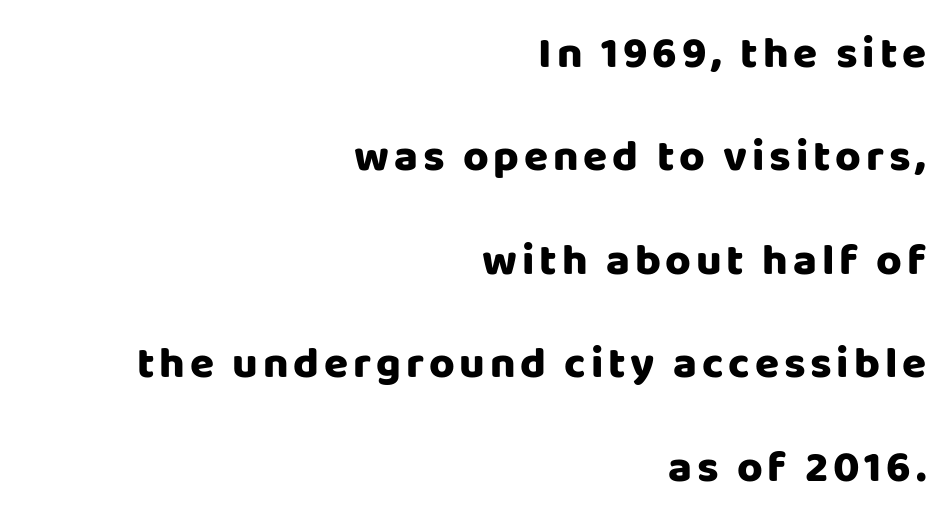
The image shows 44 px heavy sans-serif type, upright; set right-aligned, loose line spacing (2.35x), not underlined; low stroke contrast and a large x-height.
